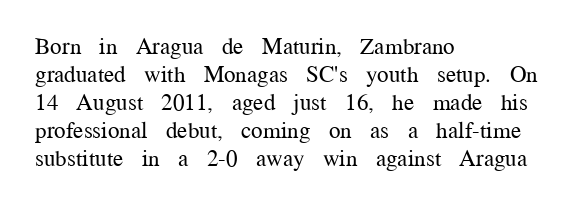
Every stem runs plumb, perpendicular to the baseline. Layout note: lines flush left. Decoration check: the copy has no underline. Short note: letters normally spaced.
